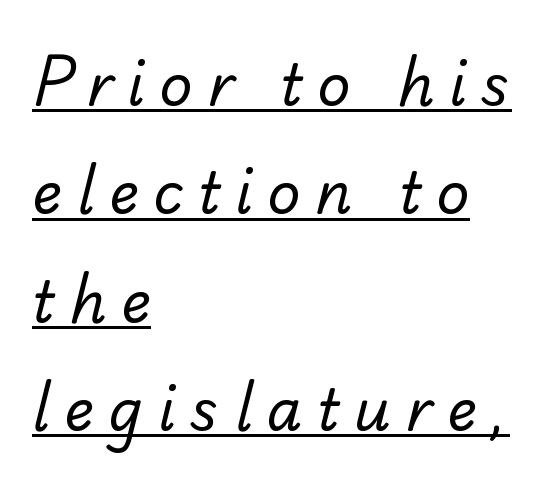
Typographically, this falls in the sans-serif category. Students, observe: this is what heavily led, spacious text looks like. Words appear elongated and porous because spacing is wide. The paragraph has a hard left edge and a soft right edge.
